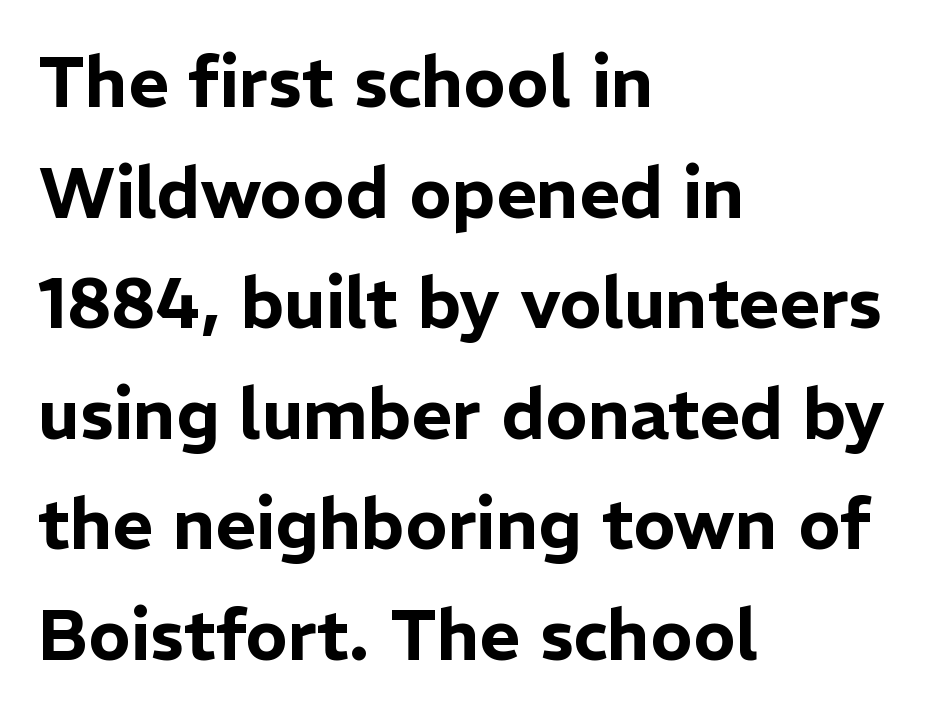
The image shows 70 px sans-serif type, upright; set left-aligned, normal line spacing (1.58x), normal letter spacing, not underlined; low stroke contrast and a medium x-height.
